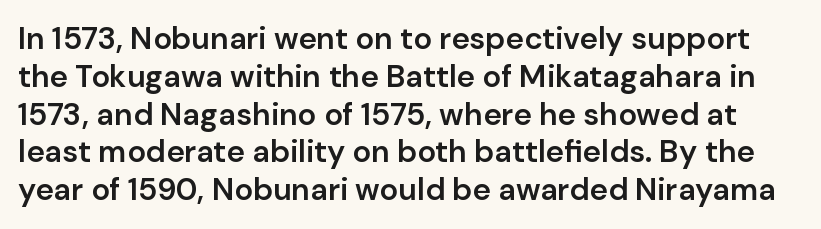
Q: Is the text bold? A: Semi-bold.
Q: Is the text italic (slanted)? A: No, it is upright.
Q: Is the typeface a serif or a sans-serif typeface? A: Sans-serif.
Q: Is the text underlined? A: No.
Q: Is the spacing between letters normal or unusually wide? A: Normal.
Q: Width (condensed, normal, or wide)? A: Normal.
Q: Stroke contrast? A: Low.
Q: x-height? A: Medium.
Q: Monospaced? A: No.
